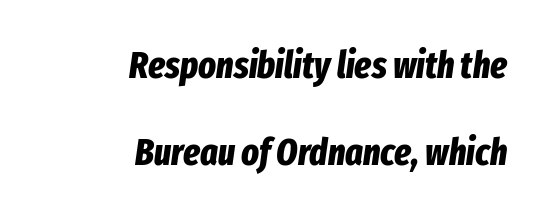
Q: Is the text bold? A: Yes.
Q: Is the text italic (slanted)? A: Yes, it leans right by about 8 degrees.
Q: Is the text underlined? A: No.
Q: How is the paragraph aligned? A: Right-aligned.
Q: Is the spacing between letters normal or unusually wide? A: Normal.
Q: Is the spacing between lines tight, normal or loose? A: Loose.
Q: Width (condensed, normal, or wide)? A: Condensed.
Q: Stroke contrast? A: Low.
Q: x-height? A: Medium.
Q: Monospaced? A: No.
